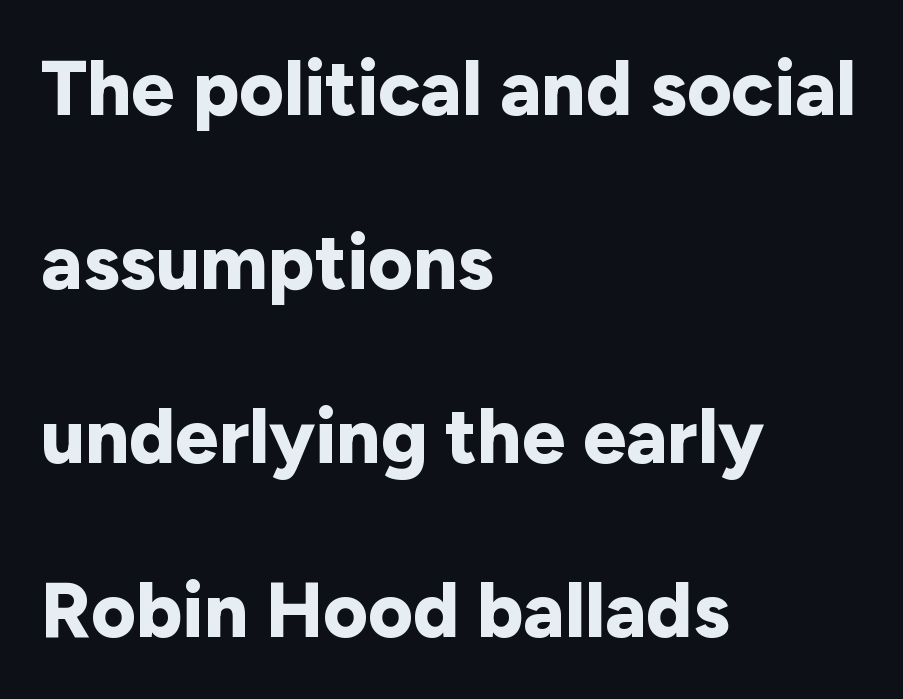
Line beginnings align vertically; line endings do not. No italicization has been applied; the sample stays upright. The letters are bold, with thick, heavy strokes. Classification — sans serif. Character widths vary here, with narrow letters taking less room than wide ones. These lines keep a tight, regular rhythm from letter to letter.
